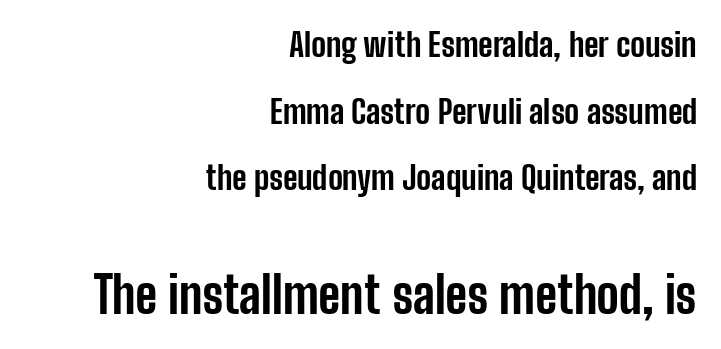
{"serif": "no", "italic": "no", "bold": "yes", "weight": "bold", "width": "condensed", "stroke_contrast": "low", "x_height": "medium", "monospaced": "no", "underline": "no", "align": "right", "line_spacing": "loose", "line_spacing_ratio": 2.02, "letter_spacing": "normal", "letter_spacing_em": 0.0, "larger_block": "second", "size_ratio": 1.52, "glyph_px": 50}
